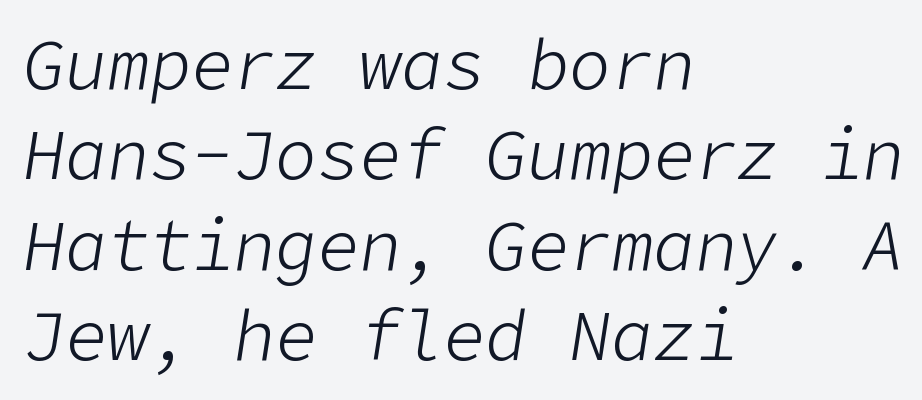
Q: Is the text bold? A: No.
Q: Is the text italic (slanted)? A: Yes, it leans right by about 9 degrees.
Q: Is the text underlined? A: No.
Q: How is the paragraph aligned? A: Left-aligned.
Q: Is the spacing between letters normal or unusually wide? A: Normal.
Q: Is the spacing between lines tight, normal or loose? A: Normal.
Q: Width (condensed, normal, or wide)? A: Normal.
Q: Stroke contrast? A: Low.
Q: x-height? A: Medium.
